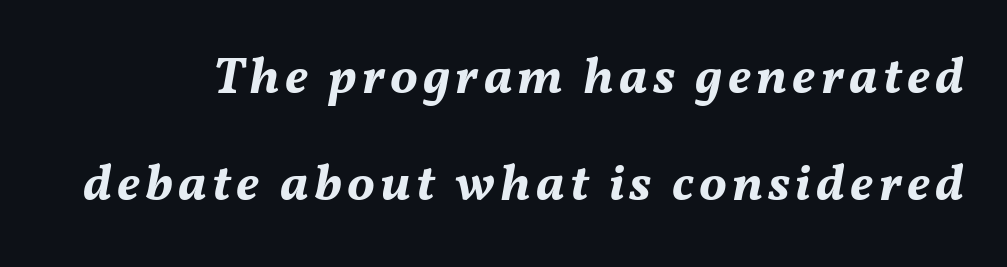
{"italic": "yes", "lean": "right", "slant_degrees": 11, "bold": "yes", "weight": "bold", "width": "normal", "stroke_contrast": "medium", "x_height": "medium", "monospaced": "no", "underline": "no", "line_spacing": "loose", "line_spacing_ratio": 2.06, "glyph_px": 52}
